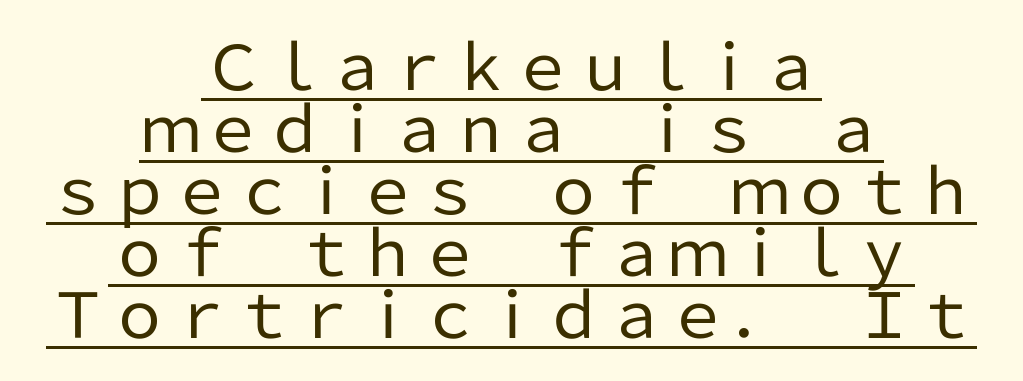
Q: Is the text bold? A: No.
Q: Is the text italic (slanted)? A: No, it is upright.
Q: Is the typeface a serif or a sans-serif typeface? A: Sans-serif.
Q: Is the text underlined? A: Yes.
Q: How is the paragraph aligned? A: Centered.
Q: Is the spacing between letters normal or unusually wide? A: Normal.
Q: Is the spacing between lines tight, normal or loose? A: Tight.
Q: Width (condensed, normal, or wide)? A: Normal.
Q: Stroke contrast? A: Low.
Q: x-height? A: Medium.
Q: Monospaced? A: No.
